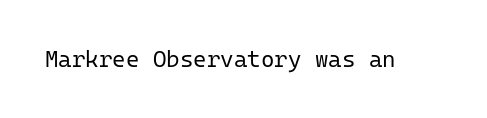
Q: Is the text bold? A: No.
Q: Is the text italic (slanted)? A: No, it is upright.
Q: Is the text underlined? A: No.
Q: Is the spacing between letters normal or unusually wide? A: Normal.
